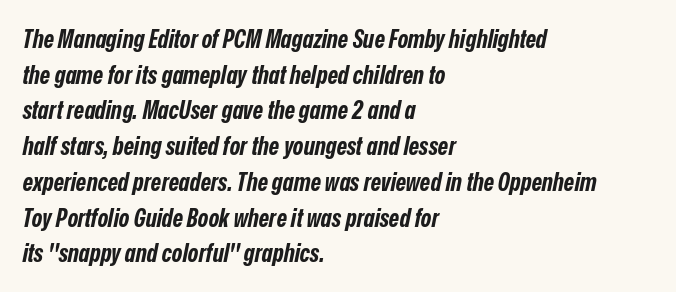
Q: Is the text bold? A: Yes.
Q: Is the text italic (slanted)? A: Yes, it leans right by about 12 degrees.
Q: Is the text underlined? A: No.
Q: How is the paragraph aligned? A: Left-aligned.
Q: Is the spacing between letters normal or unusually wide? A: Normal.
Q: Is the spacing between lines tight, normal or loose? A: Normal.
